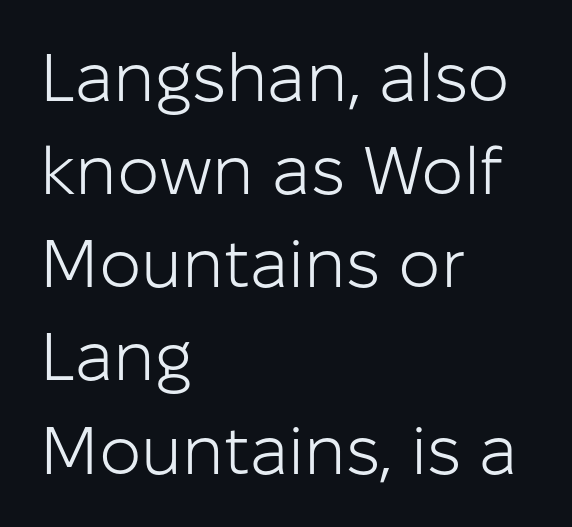
Q: Is the text bold? A: No.
Q: Is the text italic (slanted)? A: No, it is upright.
Q: Is the typeface a serif or a sans-serif typeface? A: Sans-serif.
Q: Is the text underlined? A: No.
Q: How is the paragraph aligned? A: Left-aligned.
Q: Is the spacing between letters normal or unusually wide? A: Normal.
Q: Is the spacing between lines tight, normal or loose? A: Normal.
Q: Width (condensed, normal, or wide)? A: Normal.
Q: Stroke contrast? A: Low.
Q: x-height? A: Medium.
Q: Monospaced? A: No.
